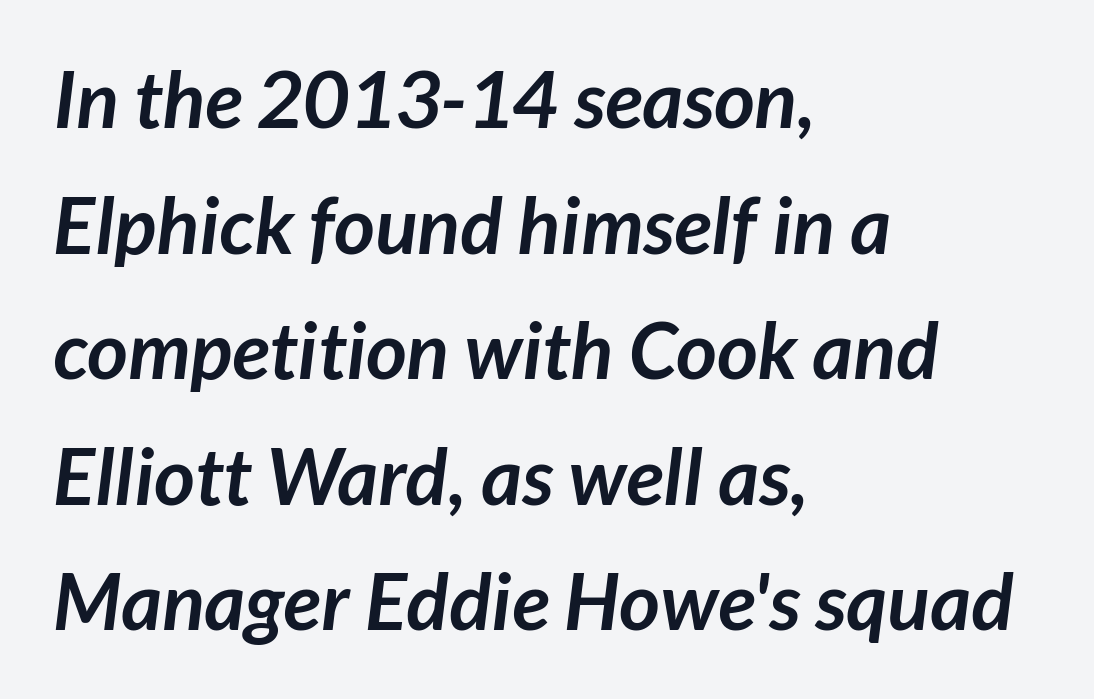
Q: Is the text bold? A: Yes.
Q: Is the typeface a serif or a sans-serif typeface? A: Sans-serif.
Q: Is the text underlined? A: No.
Q: How is the paragraph aligned? A: Left-aligned.
Q: Is the spacing between letters normal or unusually wide? A: Normal.
Q: Is the spacing between lines tight, normal or loose? A: Normal.
Q: Width (condensed, normal, or wide)? A: Normal.
Q: Stroke contrast? A: Low.
Q: x-height? A: Medium.
Q: Monospaced? A: No.
